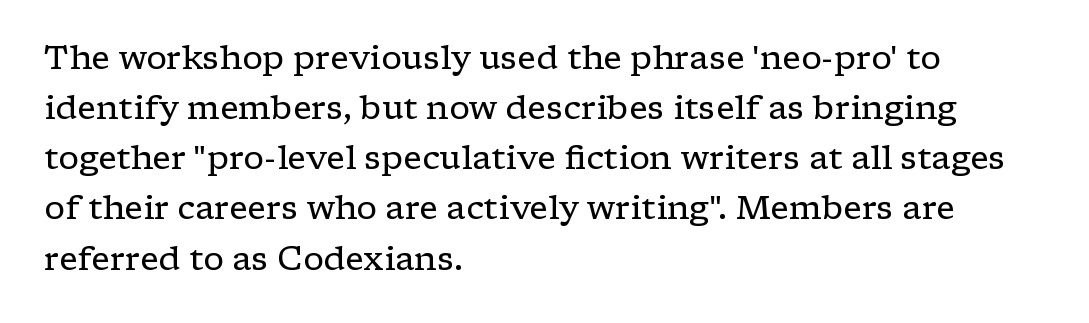
The image shows 33 px regular-weight, wide serif type, upright; set left-aligned, normal line spacing (1.52x), normal letter spacing, not underlined; low stroke contrast and a medium x-height.
